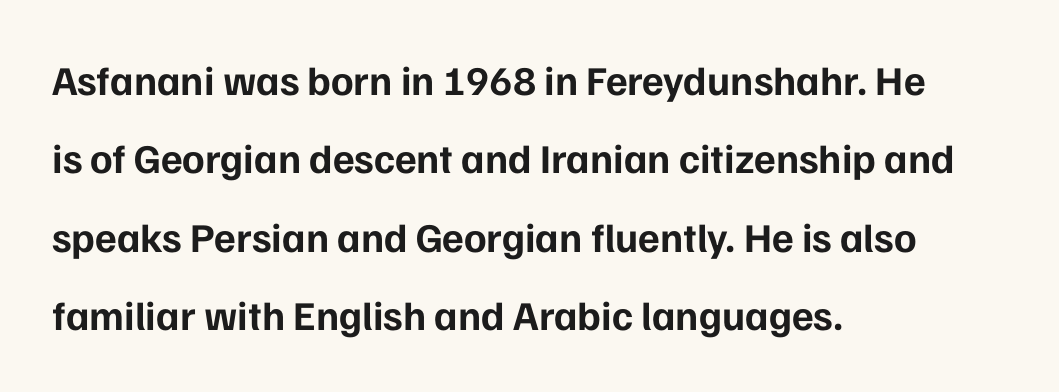
Q: Is the text bold? A: Yes.
Q: Is the text italic (slanted)? A: No, it is upright.
Q: Is the typeface a serif or a sans-serif typeface? A: Sans-serif.
Q: Is the text underlined? A: No.
Q: How is the paragraph aligned? A: Left-aligned.
Q: Is the spacing between letters normal or unusually wide? A: Normal.
Q: Is the spacing between lines tight, normal or loose? A: Loose.
Q: Width (condensed, normal, or wide)? A: Normal.
Q: Stroke contrast? A: Low.
Q: x-height? A: Medium.
Q: Monospaced? A: No.
